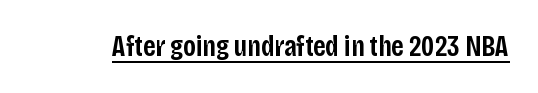
{"serif": "no", "italic": "no", "bold": "semi", "weight": "semibold", "width": "condensed", "stroke_contrast": "low", "x_height": "large", "monospaced": "no", "underline": "yes", "letter_spacing": "normal", "letter_spacing_em": 0.0, "glyph_px": 29}
